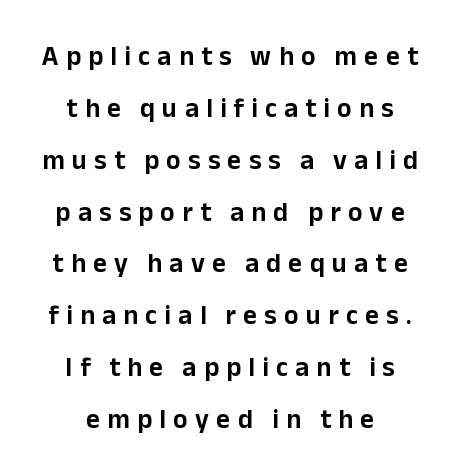
{"italic": "no", "underline": "no", "align": "center", "line_spacing": "loose", "line_spacing_ratio": 1.92, "letter_spacing": "wide", "letter_spacing_em": 0.27, "glyph_px": 27}
